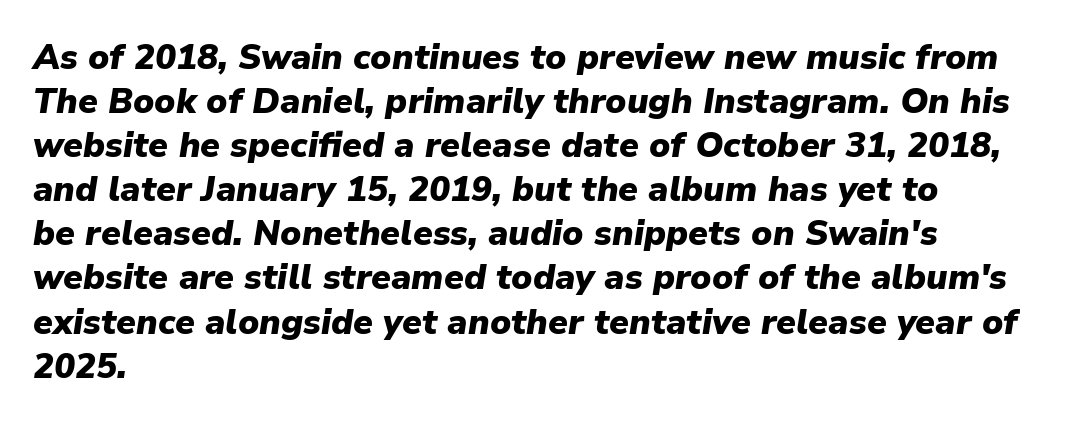
The image shows 35 px heavy type, italic (leaning right); set left-aligned, normal line spacing (1.26x), normal letter spacing, not underlined; low stroke contrast and a medium x-height.
